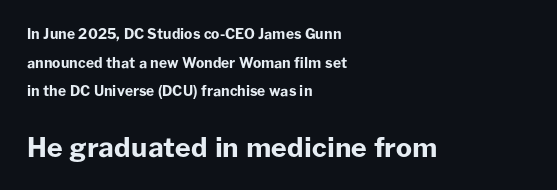
The image shows 27 px bold type, upright; set left-aligned, loose line spacing (2.04x), normal letter spacing, not underlined; the second (bottom) block is 1.93x larger.
